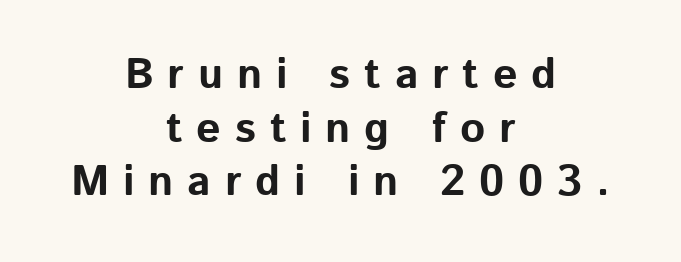
The image shows 43 px bold sans-serif type, upright; set centered, normal line spacing (1.25x), unusually wide letter spacing (+0.32 em), not underlined; low stroke contrast and a medium x-height.
